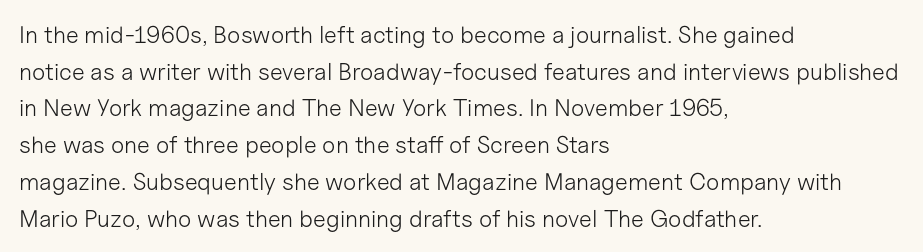
The image shows 24 px text type, upright; set left-aligned, normal line spacing (1.53x), normal letter spacing, not underlined.
